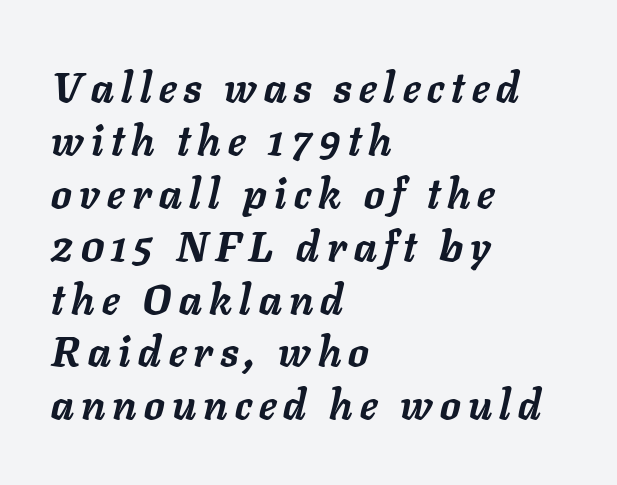
{"italic": "yes", "lean": "right", "slant_degrees": 11, "bold": "yes", "weight": "semibold", "width": "normal", "stroke_contrast": "low", "x_height": "medium", "monospaced": "no", "underline": "no", "align": "left", "line_spacing": "normal", "line_spacing_ratio": 1.29, "glyph_px": 41}
